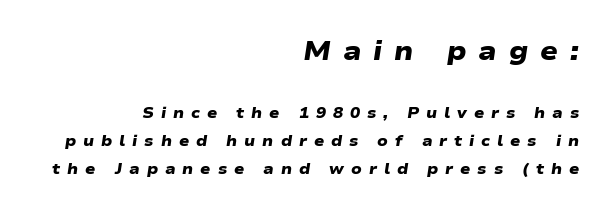
The image shows 26 px bold type; set right-aligned, line spacing 1.86x, unusually wide letter spacing (+0.46 em), not underlined; the first (top) block is 1.73x larger.
